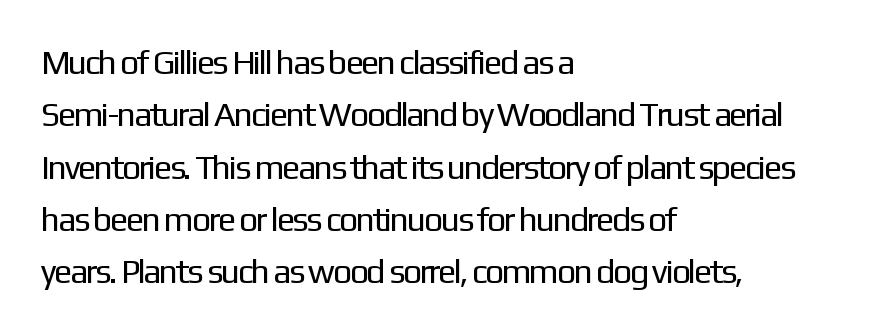
The image shows 34 px regular-weight sans-serif type, upright; set left-aligned, normal line spacing (1.54x), normal letter spacing, not underlined; low stroke contrast and a medium x-height.
